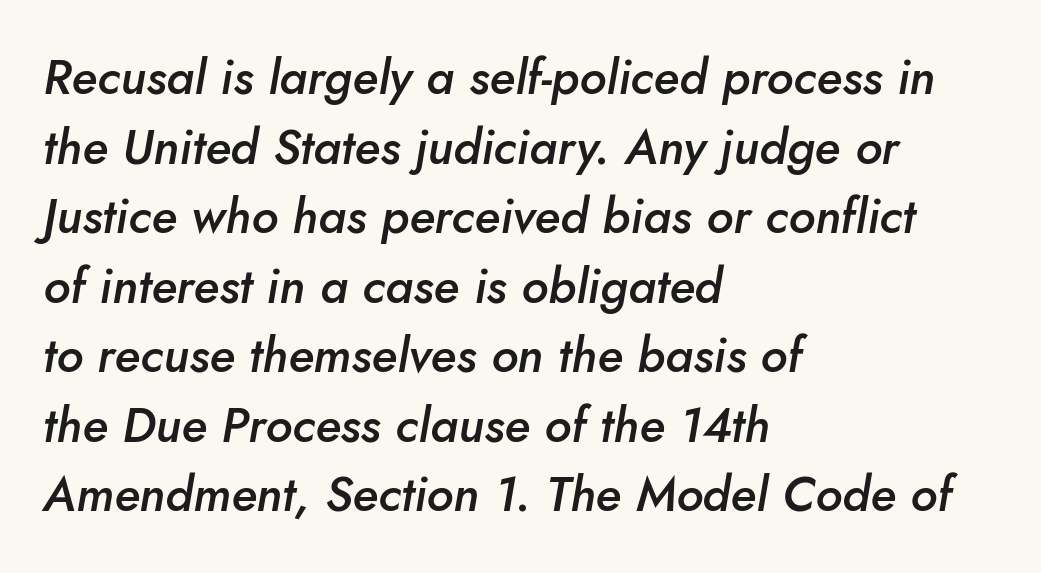
The image shows 49 px semibold type, italic (leaning right); set left-aligned, normal line spacing (1.42x), normal letter spacing, not underlined; low stroke contrast and a small x-height.
